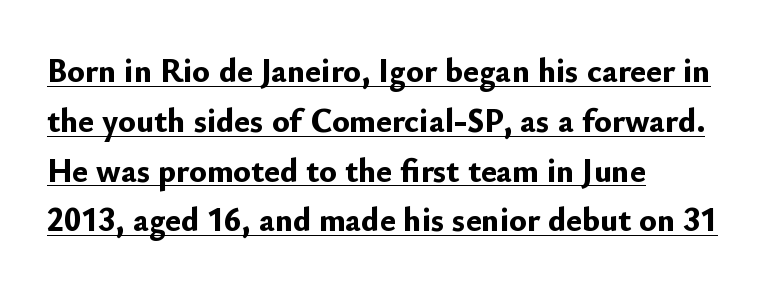
{"serif": "no", "italic": "no", "bold": "yes", "weight": "bold", "width": "normal", "stroke_contrast": "low", "x_height": "small", "monospaced": "no", "underline": "yes", "align": "left", "line_spacing": "normal", "line_spacing_ratio": 1.51, "letter_spacing": "normal", "letter_spacing_em": 0.0, "glyph_px": 33}
